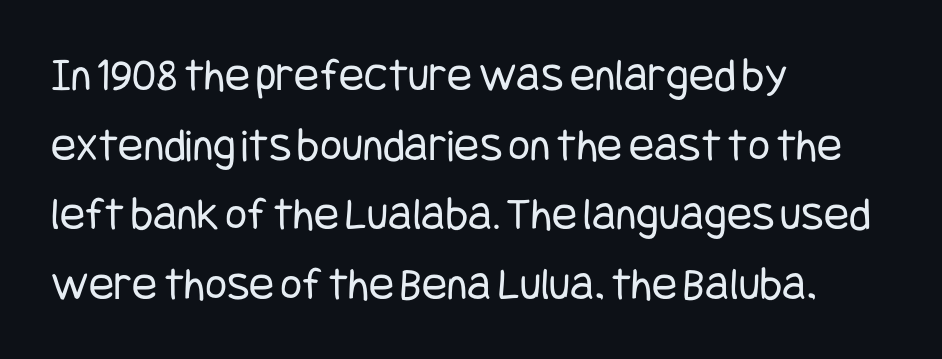
The image shows 47 px regular-weight, condensed sans-serif type, upright; set left-aligned, normal line spacing (1.48x), normal letter spacing, not underlined; low stroke contrast and a large x-height.
